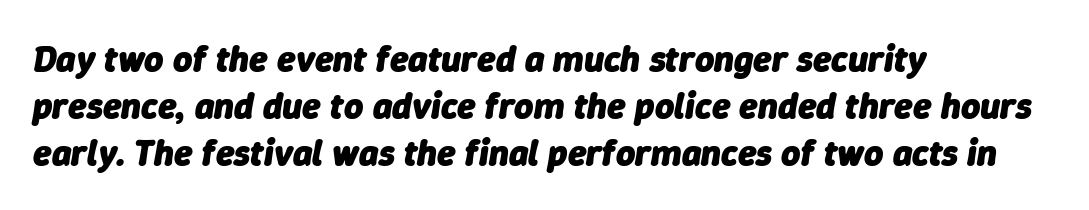
The image shows 37 px heavy type, italic (leaning right); set left-aligned, normal line spacing (1.27x), normal letter spacing, not underlined; low stroke contrast and a medium x-height.
